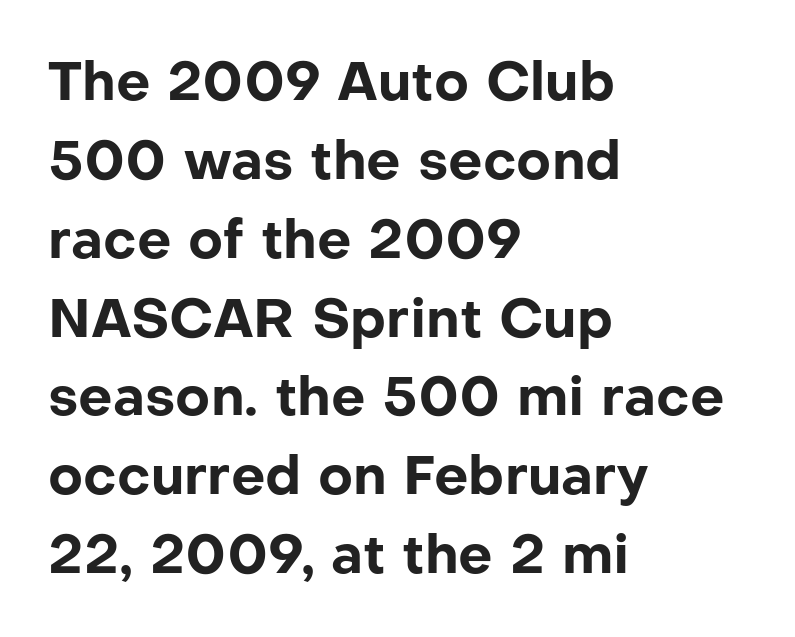
{"serif": "no", "italic": "no", "bold": "yes", "weight": "bold", "width": "normal", "stroke_contrast": "low", "x_height": "medium", "monospaced": "no", "underline": "no", "align": "left", "line_spacing": "normal", "line_spacing_ratio": 1.46, "letter_spacing": "normal", "letter_spacing_em": 0.0, "glyph_px": 54}
